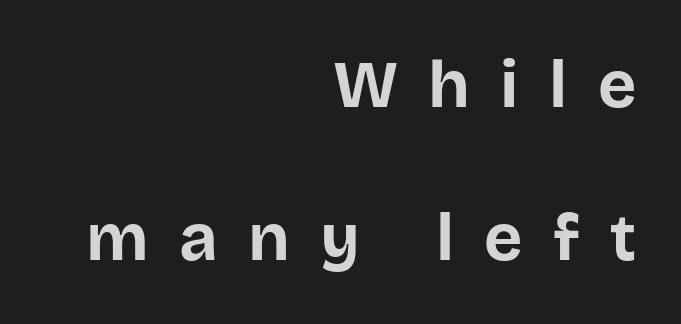
Q: Is the text bold? A: Yes.
Q: Is the text italic (slanted)? A: No, it is upright.
Q: Is the typeface a serif or a sans-serif typeface? A: Sans-serif.
Q: Is the text underlined? A: No.
Q: How is the paragraph aligned? A: Right-aligned.
Q: Is the spacing between letters normal or unusually wide? A: Unusually wide.
Q: Is the spacing between lines tight, normal or loose? A: Loose.
Q: Width (condensed, normal, or wide)? A: Normal.
Q: Stroke contrast? A: Low.
Q: x-height? A: Large.
Q: Monospaced? A: No.
